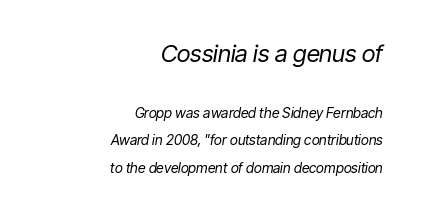
{"italic": "yes", "lean": "right", "slant_degrees": 9, "bold": "no", "underline": "no", "align": "right", "line_spacing": "loose", "line_spacing_ratio": 1.95, "letter_spacing": "normal", "letter_spacing_em": 0.0, "larger_block": "first", "size_ratio": 1.71, "glyph_px": 24}
